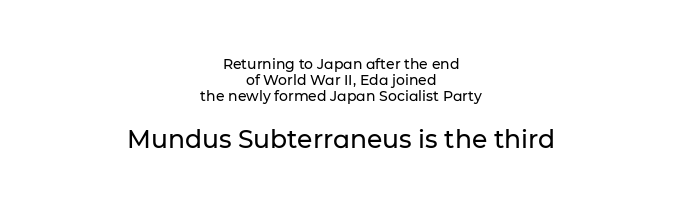
Q: Is the text italic (slanted)? A: No, it is upright.
Q: Is the text underlined? A: No.
Q: How is the paragraph aligned? A: Centered.
Q: Is the spacing between letters normal or unusually wide? A: Normal.
Q: Is the spacing between lines tight, normal or loose? A: Tight.
Q: Which block of text is set in a larger size, the first (top) or the second (bottom)? A: The second (bottom) one.
